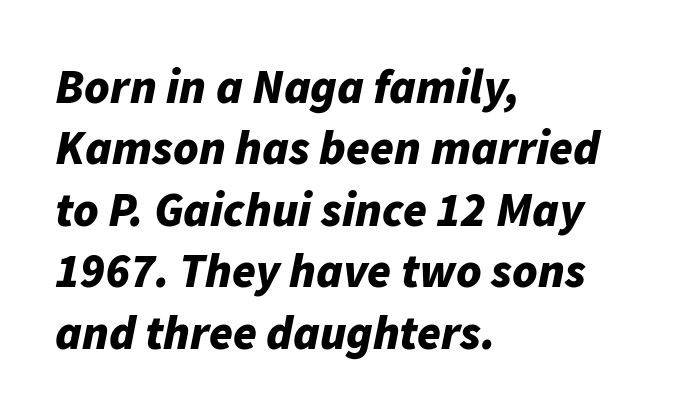
The image shows 48 px bold type, italic (leaning right); set left-aligned, normal line spacing (1.28x), normal letter spacing, not underlined; low stroke contrast and a medium x-height.
